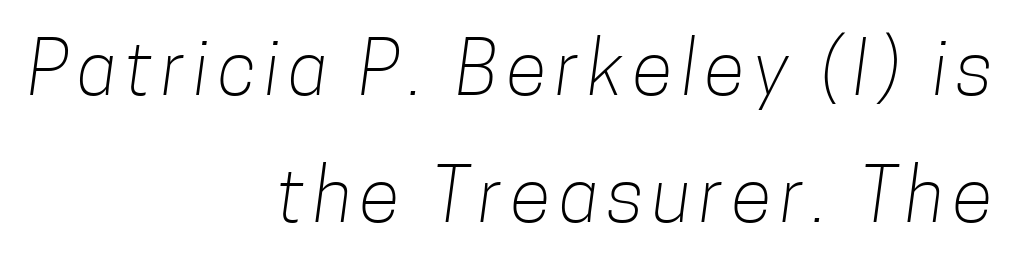
The image shows 75 px light, condensed sans-serif type; set right-aligned, normal line spacing (1.7x), not underlined; low stroke contrast and a medium x-height.
